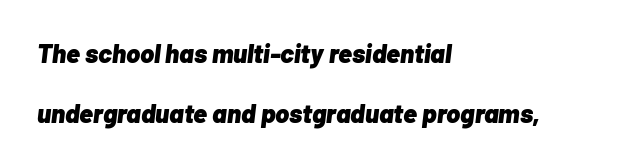
The image shows 26 px bold type, italic (leaning right); set left-aligned, loose line spacing (2.3x), normal letter spacing, not underlined.
